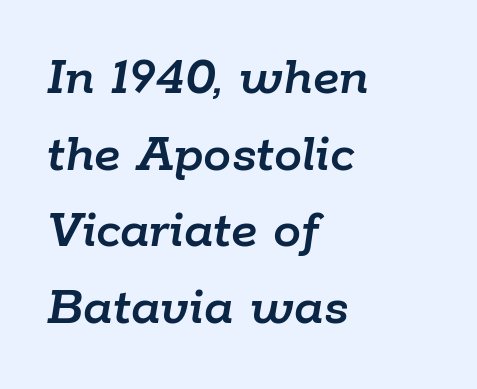
The paragraph shown leans on its left margin. Note the varied advance widths — an 'i' is clearly narrower than an 'm'. Baseline-to-baseline distance is the conventional proportion of letter height. The gap between lines stays unmarked. Tracking value appears to be zero — textbook default spacing.
